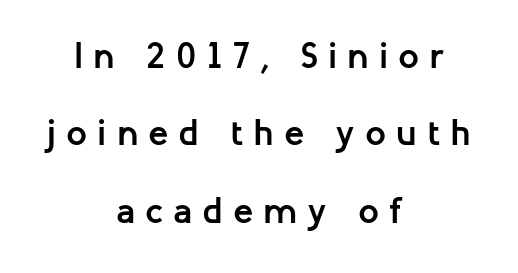
Nope, no serifs anywhere on these letters. Descender tails drop into unmarked territory. Centered paragraph, ragged on both sides. Strong, thick strokes mark this as bold type. Tracking value appears strongly positive — letters spread wide.
